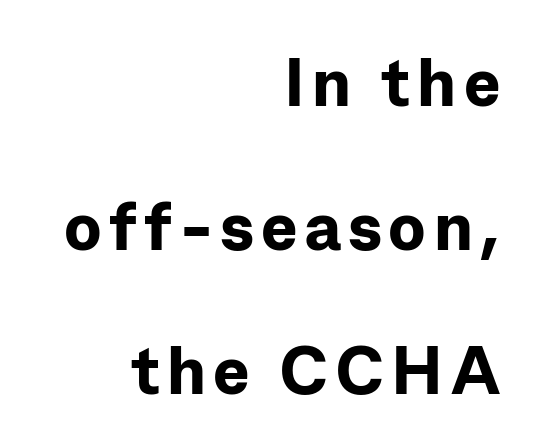
This rendering features lettering with no underline. Each new line begins a long way beneath the previous one. This is roman type, the default non-slanted kind. A student would call this right alignment; a typographer would say flush right, rag left. Summary of weight: heavy, a full bold.
